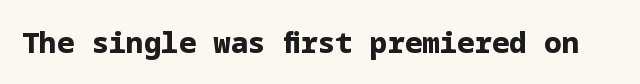
The image shows 29 px bold sans-serif type, upright; set normal letter spacing, not underlined; low stroke contrast and a medium x-height.
